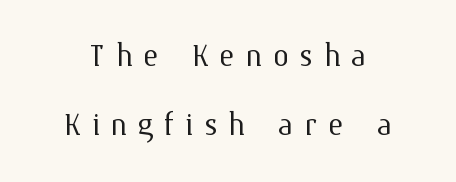
Q: Is the text bold? A: No.
Q: Is the text italic (slanted)? A: No, it is upright.
Q: Is the text underlined? A: No.
Q: Is the spacing between letters normal or unusually wide? A: Unusually wide.
Q: Width (condensed, normal, or wide)? A: Normal.
Q: Stroke contrast? A: Medium.
Q: x-height? A: Medium.
Q: Monospaced? A: No.
